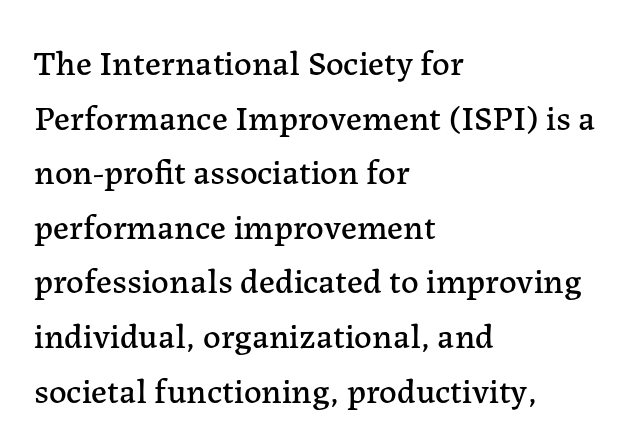
Do the characters align in a grid? No, the font is proportional. The glyphs in this specimen are seriffed. How would I describe the line gaps? Plain and ordinary. Quick note: underline off.
